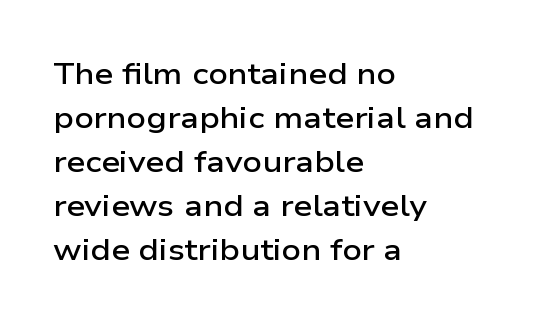
The image shows 30 px semibold, wide sans-serif type, upright; set left-aligned, normal line spacing (1.47x), normal letter spacing, not underlined; low stroke contrast and a medium x-height.
